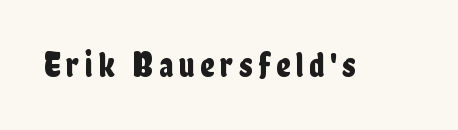
No italicization has been applied; the sample stays upright. Beneath every word, the page is bare. Spacing verdict: proportional, widths tailored to each character. Stroke terminals: plain, sans-serif.
